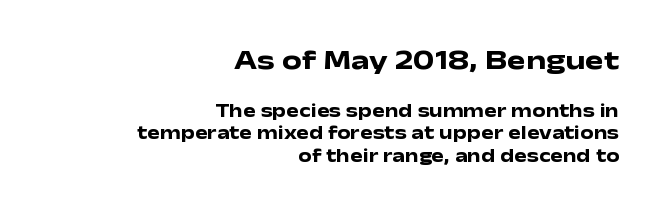
{"serif": "no", "italic": "no", "bold": "yes", "weight": "heavy", "width": "wide", "stroke_contrast": "low", "x_height": "medium", "monospaced": "no", "underline": "no", "align": "right", "line_spacing_ratio": 1.19, "letter_spacing": "normal", "letter_spacing_em": 0.0, "larger_block": "first", "size_ratio": 1.47, "glyph_px": 28}
